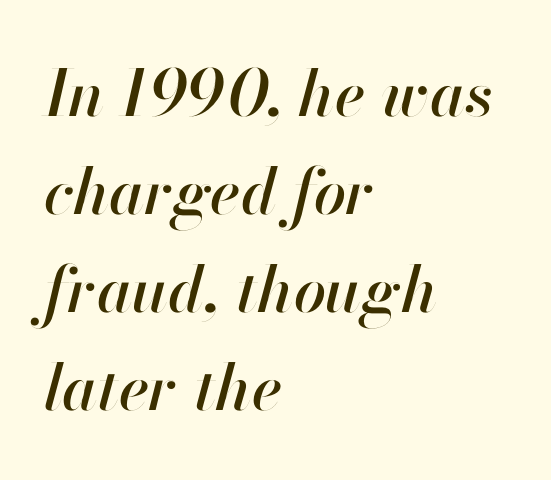
Q: Is the text italic (slanted)? A: Yes, it leans right by about 13 degrees.
Q: Is the text underlined? A: No.
Q: How is the paragraph aligned? A: Left-aligned.
Q: Is the spacing between letters normal or unusually wide? A: Normal.
Q: Is the spacing between lines tight, normal or loose? A: Normal.
Q: Width (condensed, normal, or wide)? A: Normal.
Q: Stroke contrast? A: High.
Q: x-height? A: Small.
Q: Monospaced? A: No.
